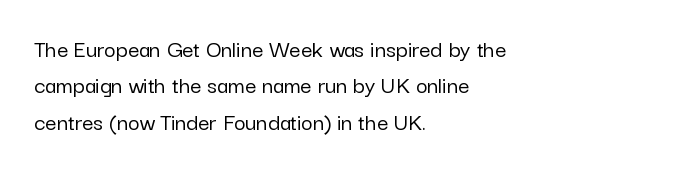
The image shows 25 px text type, upright; set left-aligned, normal line spacing (1.46x), normal letter spacing, not underlined.
